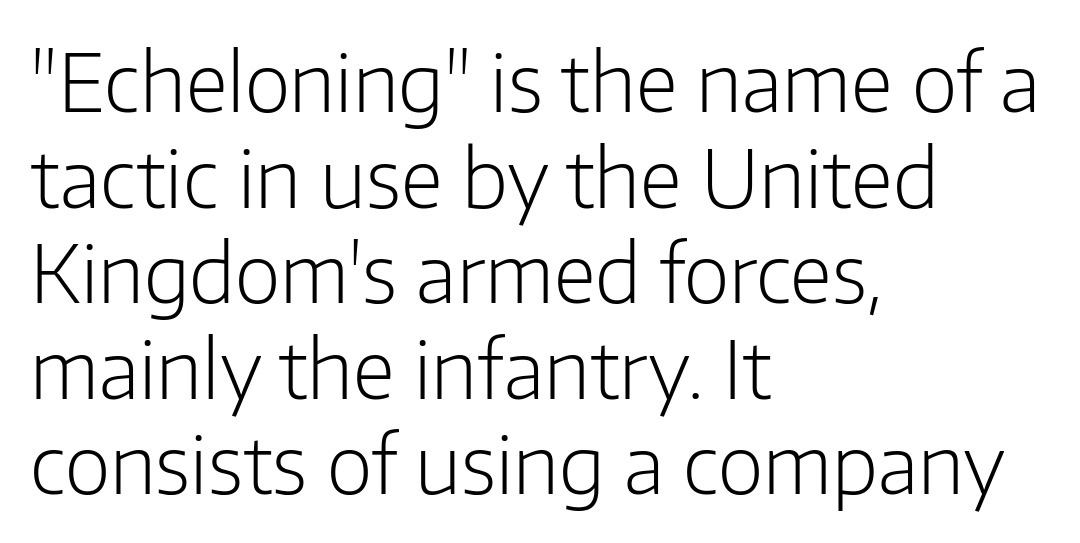
{"serif": "no", "italic": "no", "bold": "no", "weight": "light", "width": "normal", "stroke_contrast": "low", "x_height": "medium", "monospaced": "no", "underline": "no", "align": "left", "line_spacing_ratio": 1.21, "letter_spacing": "normal", "letter_spacing_em": 0.0, "glyph_px": 79}
